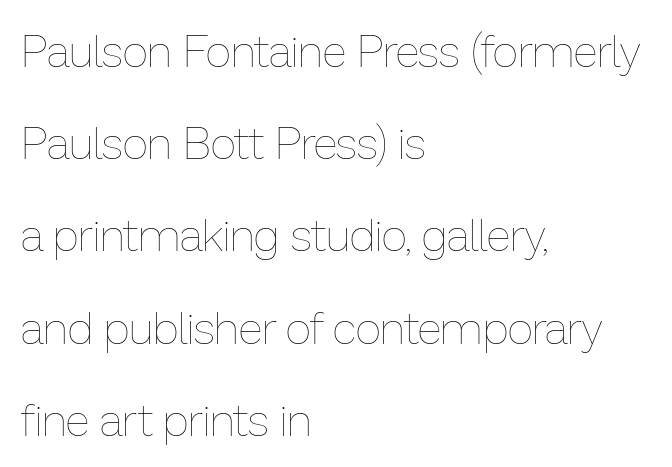
The image shows 45 px thin type, upright; set left-aligned, loose line spacing (2.05x), normal letter spacing, not underlined; low stroke contrast and a medium x-height.
